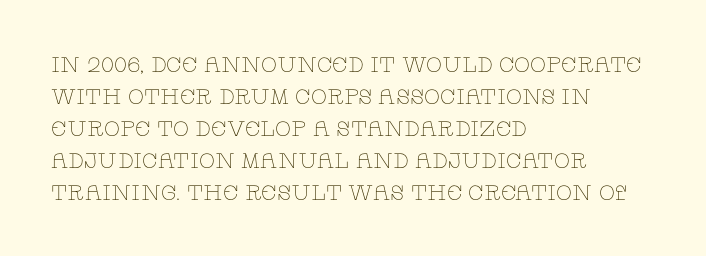
Vertical strokes here are truly vertical. The paragraph has a hard left edge and a soft right edge. The rendering uses a moderate line-height, typical for paragraphs. The cut favours lightness, reaching ordinary text weight at its darkest.
